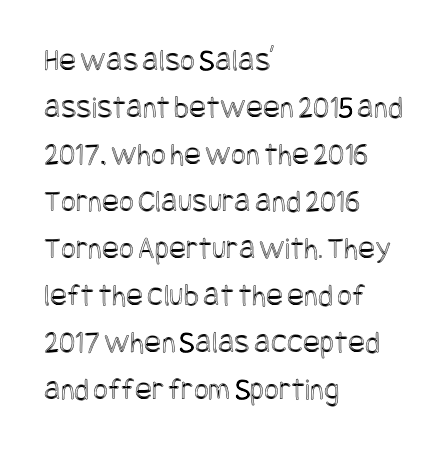
Q: Is the text italic (slanted)? A: No, it is upright.
Q: Is the text underlined? A: No.
Q: How is the paragraph aligned? A: Left-aligned.
Q: Is the spacing between letters normal or unusually wide? A: Normal.
Q: Is the spacing between lines tight, normal or loose? A: Normal.
Q: Width (condensed, normal, or wide)? A: Condensed.
Q: x-height? A: Large.
